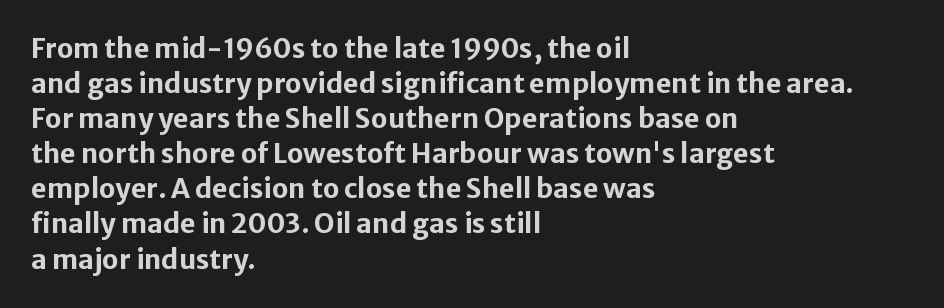
The image shows 27 px bold type, upright; set left-aligned, normal line spacing (1.3x), normal letter spacing, not underlined.
